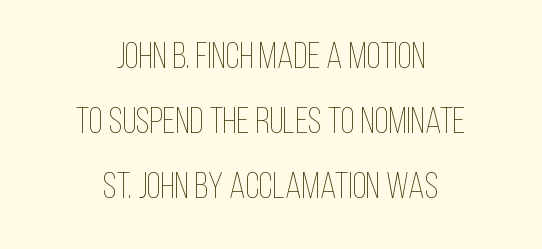
The image shows 37 px thin, condensed type, upright; set centered, line spacing 1.76x, normal letter spacing, not underlined; low stroke contrast and a large x-height.
